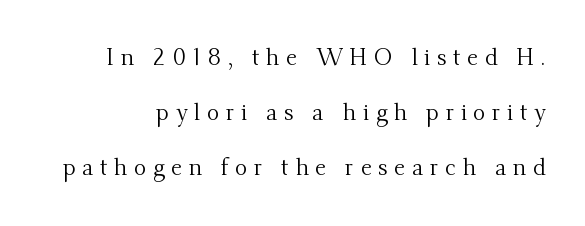
The space directly below the letters is spotless. The font's upright variant was chosen for this text. Honestly, the letter spacing is so wide it's the main thing you notice. Think standard paragraph weight, or any step lighter than that.
